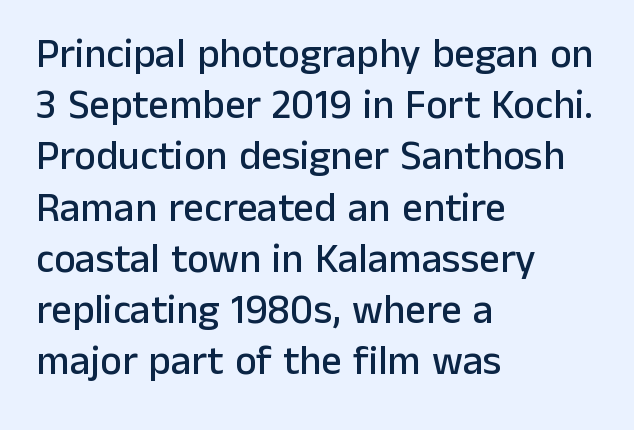
Q: Is the text italic (slanted)? A: No, it is upright.
Q: Is the typeface a serif or a sans-serif typeface? A: Sans-serif.
Q: Is the text underlined? A: No.
Q: How is the paragraph aligned? A: Left-aligned.
Q: Is the spacing between letters normal or unusually wide? A: Normal.
Q: Is the spacing between lines tight, normal or loose? A: Normal.
Q: Width (condensed, normal, or wide)? A: Normal.
Q: Stroke contrast? A: Low.
Q: x-height? A: Medium.
Q: Monospaced? A: No.
